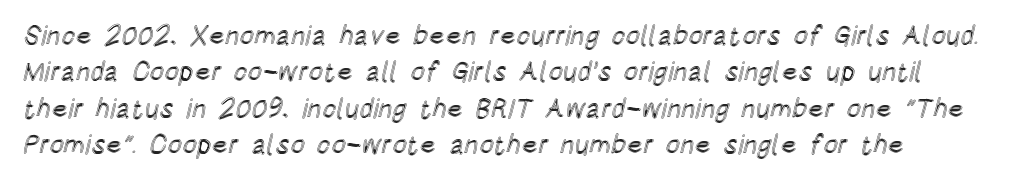
Q: Is the text italic (slanted)? A: Yes.
Q: Is the text underlined? A: No.
Q: Is the spacing between letters normal or unusually wide? A: Normal.
Q: Is the spacing between lines tight, normal or loose? A: Normal.
